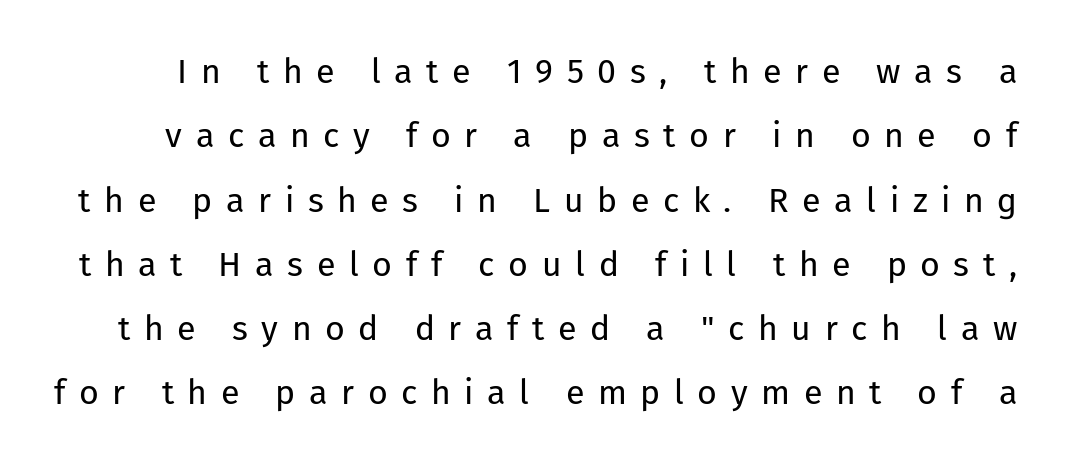
The image shows 34 px regular-weight sans-serif type, upright; set line spacing 1.89x, unusually wide letter spacing (+0.4 em), not underlined; low stroke contrast and a medium x-height.
